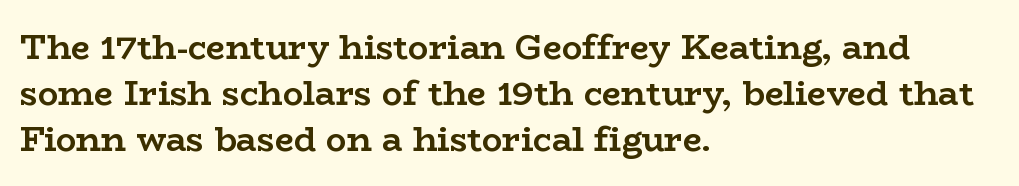
{"serif": "yes", "italic": "no", "bold": "yes", "weight": "semibold", "width": "wide", "stroke_contrast": "low", "x_height": "medium", "monospaced": "no", "underline": "no", "align": "left", "line_spacing": "normal", "line_spacing_ratio": 1.35, "letter_spacing": "normal", "letter_spacing_em": 0.0, "glyph_px": 34}
